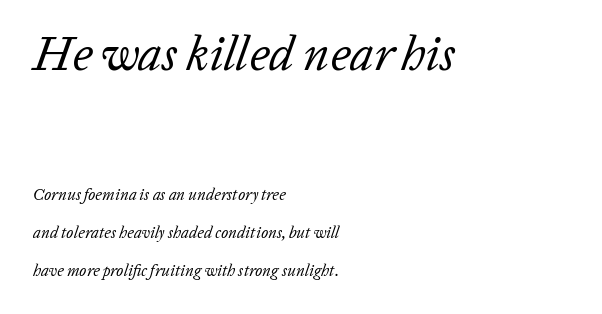
Q: Is the text bold? A: No.
Q: Is the text italic (slanted)? A: Yes, it leans right by about 20 degrees.
Q: Is the text underlined? A: No.
Q: How is the paragraph aligned? A: Left-aligned.
Q: Is the spacing between letters normal or unusually wide? A: Normal.
Q: Is the spacing between lines tight, normal or loose? A: Loose.
Q: Which block of text is set in a larger size, the first (top) or the second (bottom)? A: The first (top) one.
Q: Width (condensed, normal, or wide)? A: Normal.
Q: Stroke contrast? A: Low.
Q: x-height? A: Medium.
Q: Monospaced? A: No.
